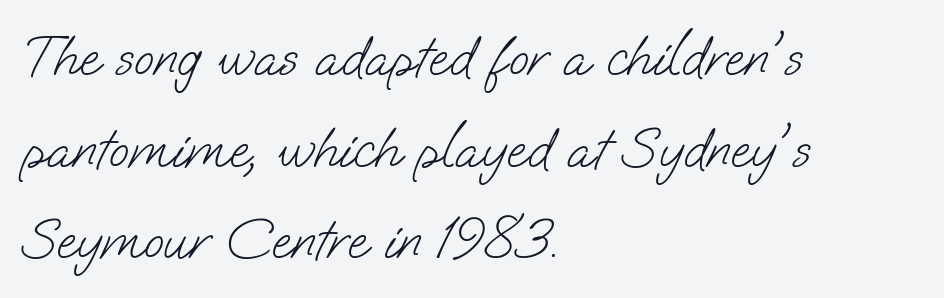
No extra tracking has been applied to these lines. The rendering uses natural spacing where letterforms have individual widths. Visually the block forms a straight wall on the left and a jagged coastline on the right. Is the type heavy? It reads as light-to-regular instead. Baseline-to-baseline distance is the conventional proportion of letter height. No word sits above an underline.
